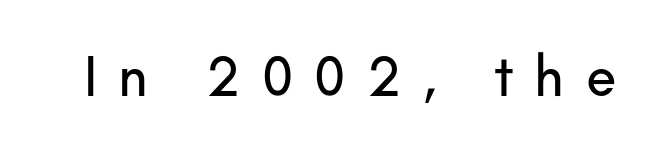
Quick note: not italic, upright. The letters carry no serifs — their stems end cleanly without finishing strokes. These lines are rendered in a variable-pitch font. The tracking jumps out immediately: characters are airy and widely separated.
